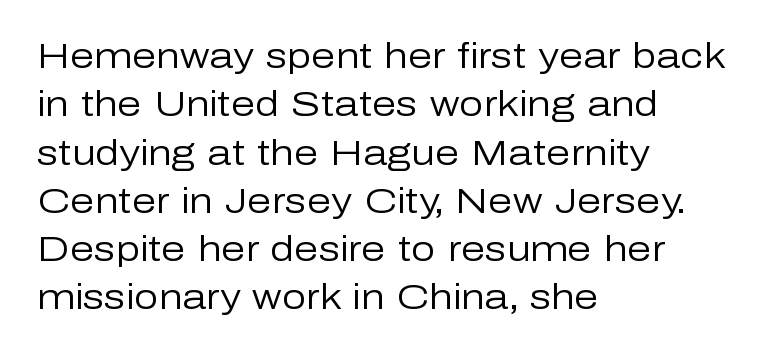
Q: Is the text bold? A: No.
Q: Is the text italic (slanted)? A: No, it is upright.
Q: Is the typeface a serif or a sans-serif typeface? A: Sans-serif.
Q: Is the text underlined? A: No.
Q: How is the paragraph aligned? A: Left-aligned.
Q: Is the spacing between letters normal or unusually wide? A: Normal.
Q: Is the spacing between lines tight, normal or loose? A: Normal.
Q: Width (condensed, normal, or wide)? A: Normal.
Q: Stroke contrast? A: Low.
Q: x-height? A: Medium.
Q: Monospaced? A: No.
